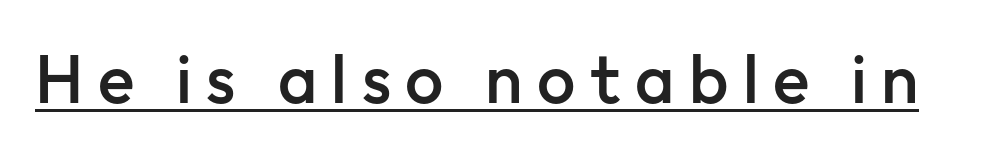
The image shows 68 px semibold sans-serif type, upright; set unusually wide letter spacing (+0.21 em), underlined; low stroke contrast and a medium x-height.
